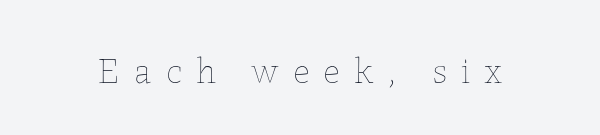
Clear beneath every line of the passage. Characters remain perfectly vertical along every line. Look at the tracking — it's clearly loosened, letters drifting apart. The typeface has the unassuming heft of standard copy or less. A typesetter would call this proportional, since set widths differ per character.
